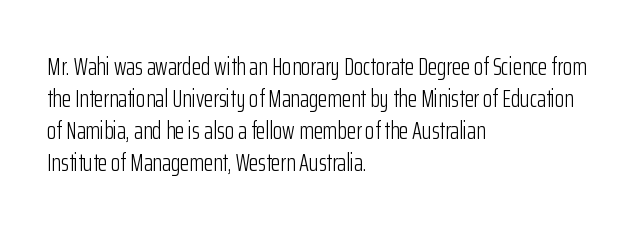
A bare baseline throughout the passage. Does the lettering tilt? It doesn't — this is upright. Leftover space on each line is placed entirely after the last word. Regarding leading, the lines here are spaced in the standard way. Inter-character spacing is left at the font's built-in metrics. Compared with a typical body face, this is equally light or lighter still.
